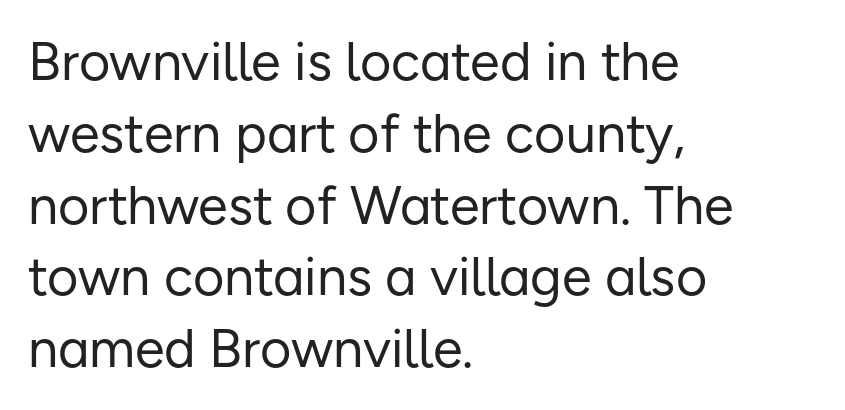
Does the lettering tilt? It doesn't — this is upright. The setting favours the left margin, as ordinary paragraphs usually do. Notice how descenders clear the ascenders below comfortably — that's standard leading. Only glyphs here, with clear space below each row.
